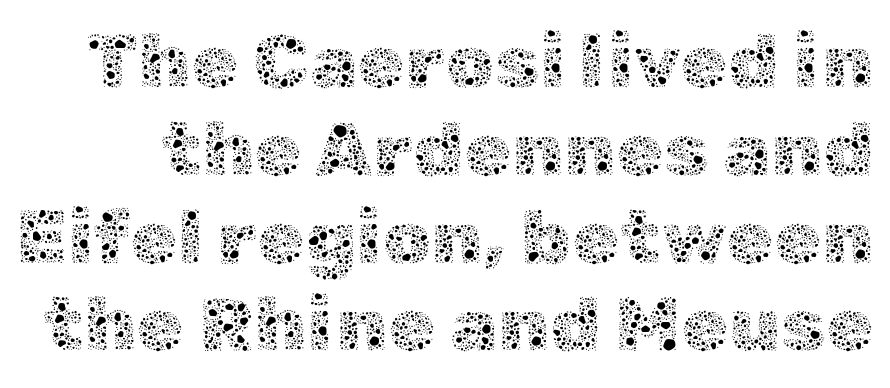
{"italic": "no", "bold": "no", "weight": "thin", "width": "normal", "x_height": "medium", "monospaced": "no", "underline": "no", "line_spacing": "tight", "line_spacing_ratio": 1.14, "letter_spacing": "normal", "letter_spacing_em": 0.0, "glyph_px": 77}
